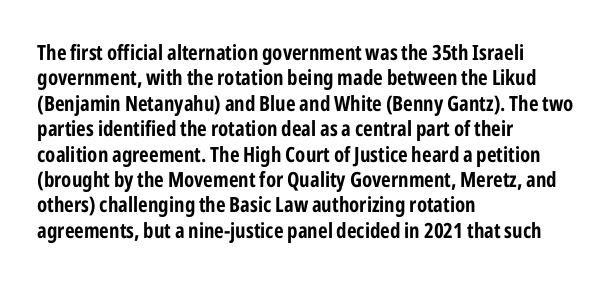
The image shows 21 px bold type, upright; set left-aligned, line spacing 1.21x, normal letter spacing, not underlined.
